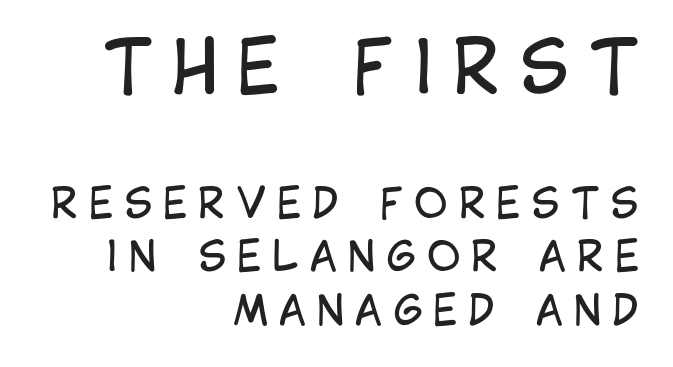
The image shows 72 px regular-weight, condensed sans-serif type, upright; set right-aligned, normal line spacing (1.3x), unusually wide letter spacing (+0.26 em), not underlined; the first (top) block is 1.76x larger; low stroke contrast and a large x-height.
